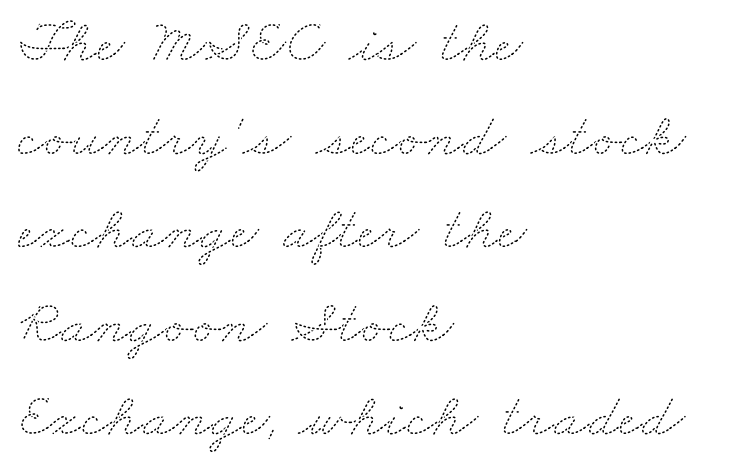
{"bold": "no", "weight": "thin", "width": "wide", "stroke_contrast": "medium", "x_height": "small", "monospaced": "no", "underline": "no", "align": "left", "line_spacing": "normal", "line_spacing_ratio": 1.51, "letter_spacing": "normal", "letter_spacing_em": 0.0, "glyph_px": 62}
